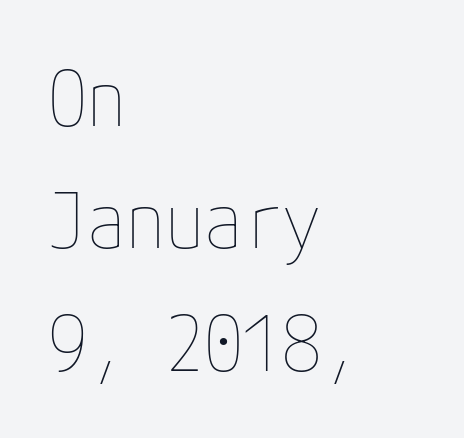
{"italic": "no", "bold": "no", "weight": "thin", "width": "condensed", "stroke_contrast": "low", "x_height": "medium", "underline": "no", "align": "left", "line_spacing": "normal", "line_spacing_ratio": 1.57, "letter_spacing": "normal", "letter_spacing_em": 0.0, "glyph_px": 78}
